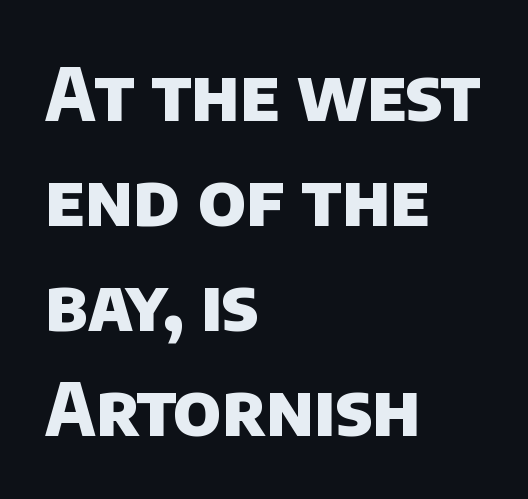
The image shows 73 px heavy sans-serif type; set left-aligned, normal line spacing (1.44x), normal letter spacing, not underlined; low stroke contrast and a large x-height.
